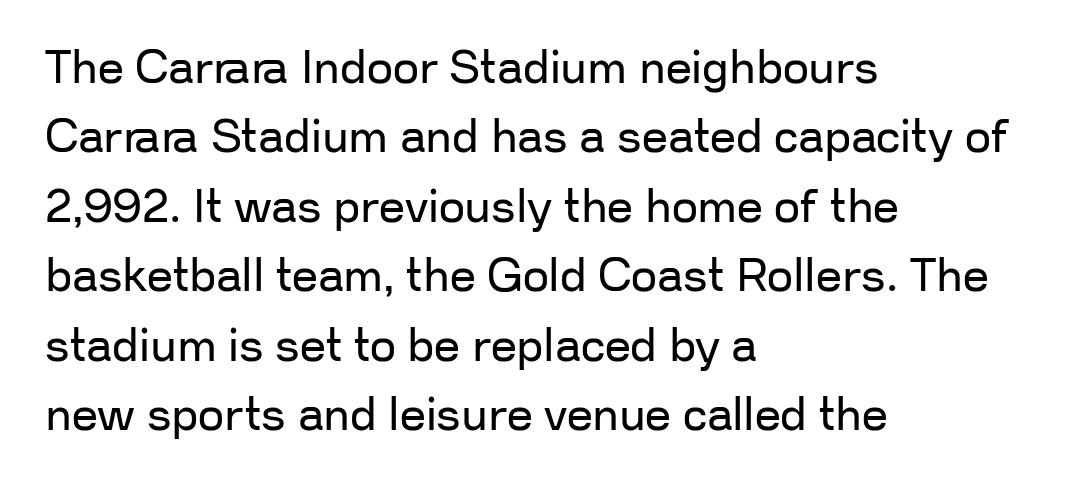
Q: Is the text bold? A: No.
Q: Is the text italic (slanted)? A: No, it is upright.
Q: Is the typeface a serif or a sans-serif typeface? A: Sans-serif.
Q: Is the text underlined? A: No.
Q: How is the paragraph aligned? A: Left-aligned.
Q: Is the spacing between letters normal or unusually wide? A: Normal.
Q: Is the spacing between lines tight, normal or loose? A: Normal.
Q: Width (condensed, normal, or wide)? A: Normal.
Q: Stroke contrast? A: Low.
Q: x-height? A: Medium.
Q: Monospaced? A: No.
